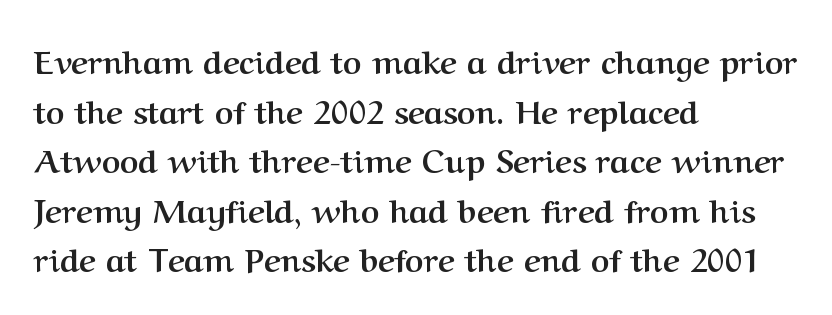
The image shows 32 px semibold serif type, upright; set left-aligned, normal line spacing (1.55x), normal letter spacing, not underlined; medium stroke contrast and a medium x-height.
